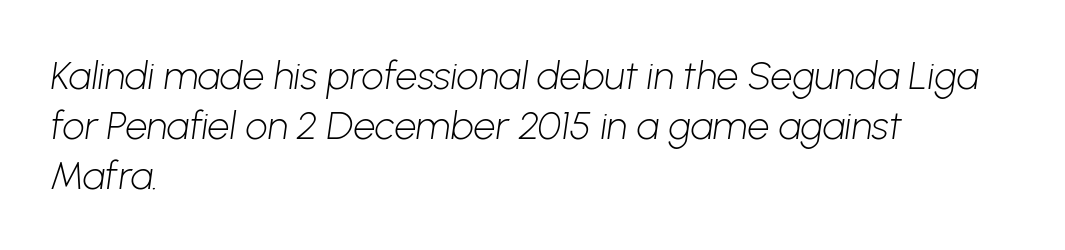
{"serif": "no", "bold": "no", "weight": "light", "width": "normal", "stroke_contrast": "low", "x_height": "medium", "monospaced": "no", "underline": "no", "align": "left", "line_spacing": "normal", "line_spacing_ratio": 1.28, "letter_spacing": "normal", "letter_spacing_em": 0.0, "glyph_px": 39}
